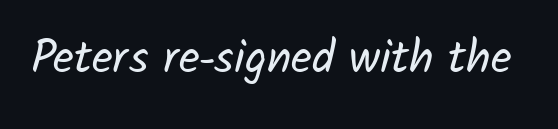
Q: Is the text bold? A: No.
Q: Is the typeface a serif or a sans-serif typeface? A: Sans-serif.
Q: Is the text underlined? A: No.
Q: Is the spacing between letters normal or unusually wide? A: Normal.
Q: Width (condensed, normal, or wide)? A: Normal.
Q: Stroke contrast? A: Low.
Q: x-height? A: Medium.
Q: Monospaced? A: No.
